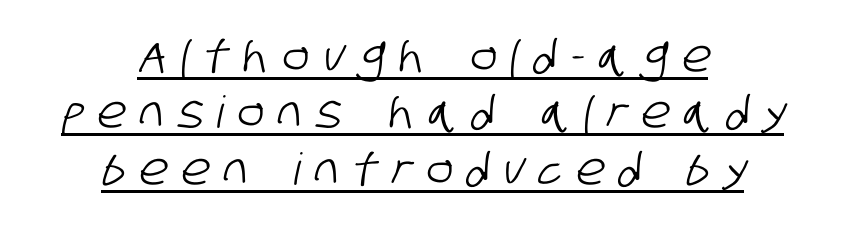
{"serif": "no", "width": "condensed", "stroke_contrast": "low", "x_height": "large", "monospaced": "no", "underline": "yes", "align": "center", "line_spacing": "normal", "line_spacing_ratio": 1.28, "letter_spacing": "wide", "letter_spacing_em": 0.32, "glyph_px": 44}
